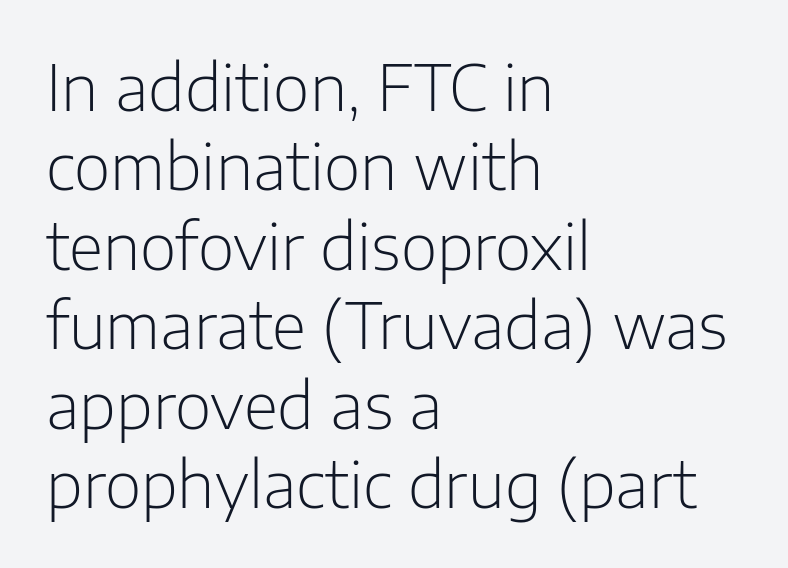
The image shows 63 px light sans-serif type, upright; set left-aligned, normal line spacing (1.26x), normal letter spacing, not underlined; low stroke contrast and a medium x-height.
